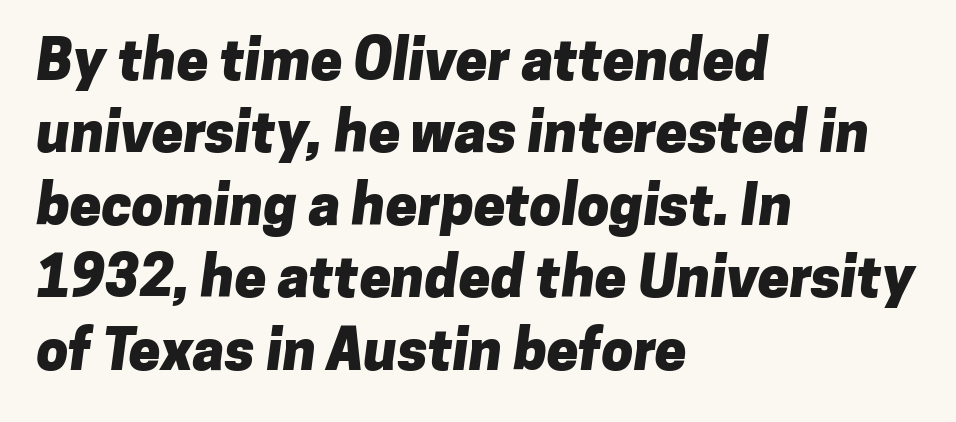
{"serif": "no", "bold": "yes", "weight": "heavy", "width": "normal", "stroke_contrast": "low", "x_height": "medium", "monospaced": "no", "underline": "no", "align": "left", "line_spacing": "normal", "line_spacing_ratio": 1.27, "letter_spacing": "normal", "letter_spacing_em": 0.0, "glyph_px": 57}
